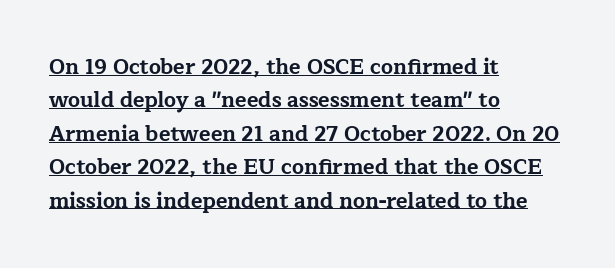
The image shows 21 px bold type, upright; set left-aligned, normal line spacing (1.59x), normal letter spacing, underlined.
